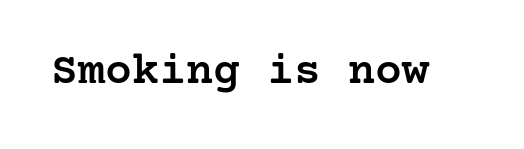
Q: Is the text bold? A: Semi-bold.
Q: Is the text italic (slanted)? A: No, it is upright.
Q: Is the typeface a serif or a sans-serif typeface? A: Serif.
Q: Is the text underlined? A: No.
Q: Is the spacing between letters normal or unusually wide? A: Normal.
Q: Width (condensed, normal, or wide)? A: Normal.
Q: Stroke contrast? A: Low.
Q: x-height? A: Medium.
